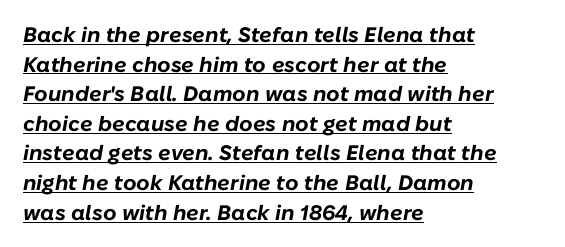
The image shows 21 px bold type, italic (leaning right); set left-aligned, normal line spacing (1.41x), normal letter spacing, underlined.
